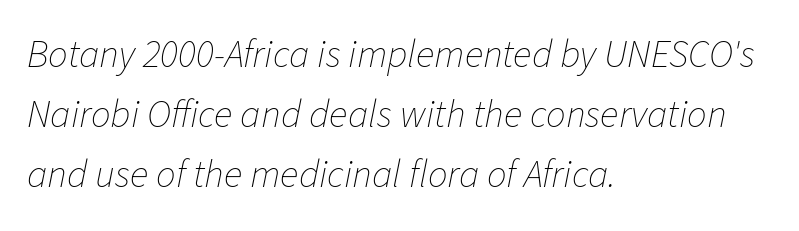
Q: Is the text bold? A: No.
Q: Is the text italic (slanted)? A: Yes, it leans right by about 11 degrees.
Q: Is the text underlined? A: No.
Q: How is the paragraph aligned? A: Left-aligned.
Q: Is the spacing between letters normal or unusually wide? A: Normal.
Q: Is the spacing between lines tight, normal or loose? A: Normal.
Q: Width (condensed, normal, or wide)? A: Normal.
Q: Stroke contrast? A: Low.
Q: x-height? A: Medium.
Q: Monospaced? A: No.
